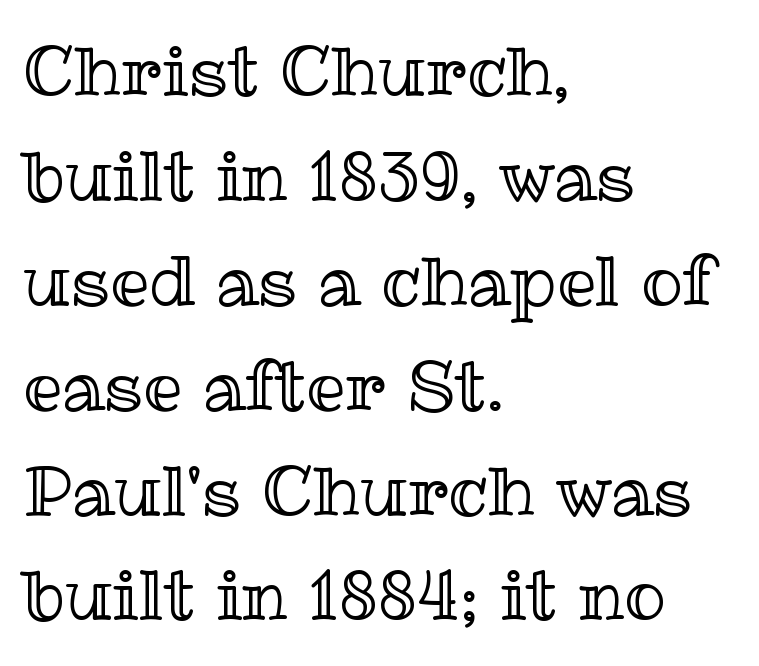
The image shows 69 px text type, upright; set left-aligned, normal line spacing (1.52x), normal letter spacing, not underlined; a medium x-height.
